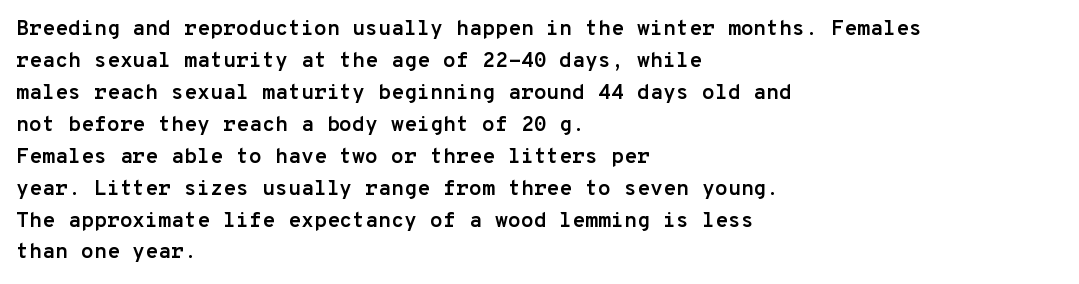
The type sits square on the baseline with zero lean. Summary of weight: heavy, a full bold. Interline gaps are of average width in this sample. The type is set solid horizontally, with unmodified tracking. Underline: absent.
